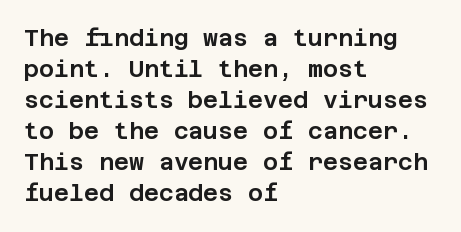
{"italic": "no", "underline": "no", "align": "left", "line_spacing": "normal", "line_spacing_ratio": 1.35, "letter_spacing": "normal", "letter_spacing_em": 0.0, "glyph_px": 23}
